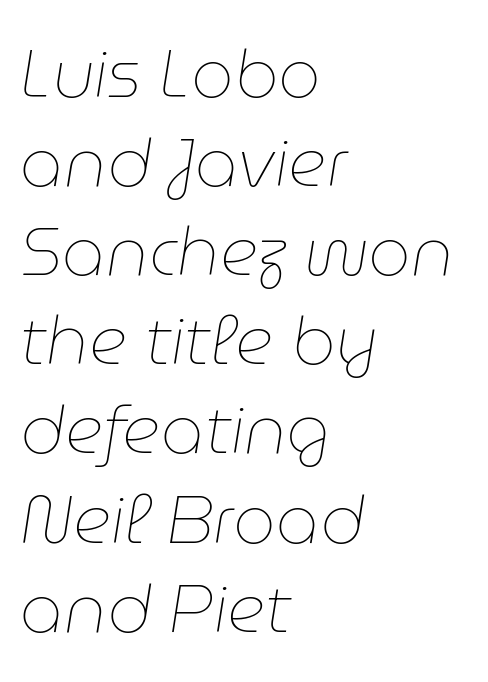
The image shows 67 px thin type, italic (leaning right); set left-aligned, normal line spacing (1.33x), normal letter spacing, not underlined; low stroke contrast and a medium x-height.
